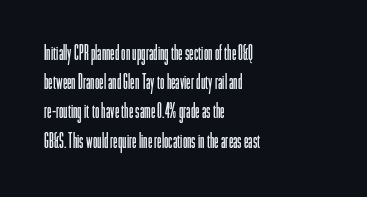
The image shows 20 px text type, upright; set left-aligned, normal line spacing (1.46x), normal letter spacing, not underlined.
